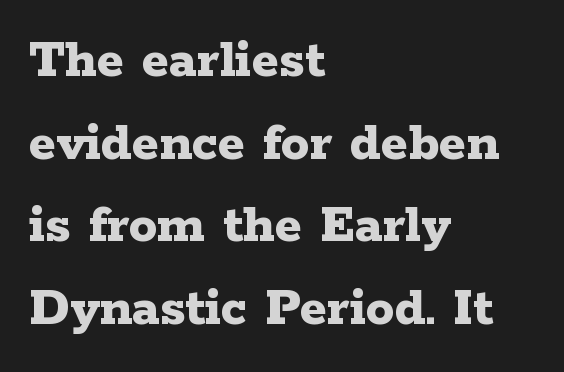
The image shows 57 px bold, wide serif type, upright; set left-aligned, normal line spacing (1.45x), normal letter spacing, not underlined; low stroke contrast and a medium x-height.
